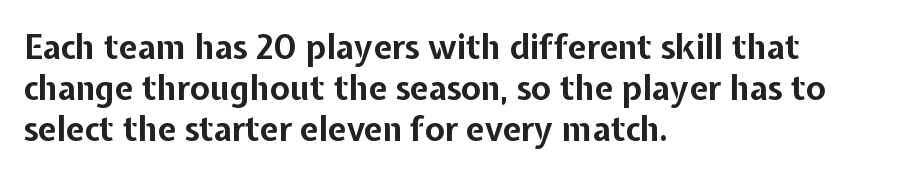
Q: Is the text bold? A: Yes.
Q: Is the text italic (slanted)? A: No, it is upright.
Q: Is the typeface a serif or a sans-serif typeface? A: Sans-serif.
Q: Is the text underlined? A: No.
Q: How is the paragraph aligned? A: Left-aligned.
Q: Is the spacing between letters normal or unusually wide? A: Normal.
Q: Is the spacing between lines tight, normal or loose? A: Normal.
Q: Width (condensed, normal, or wide)? A: Normal.
Q: Stroke contrast? A: Low.
Q: x-height? A: Medium.
Q: Monospaced? A: No.
